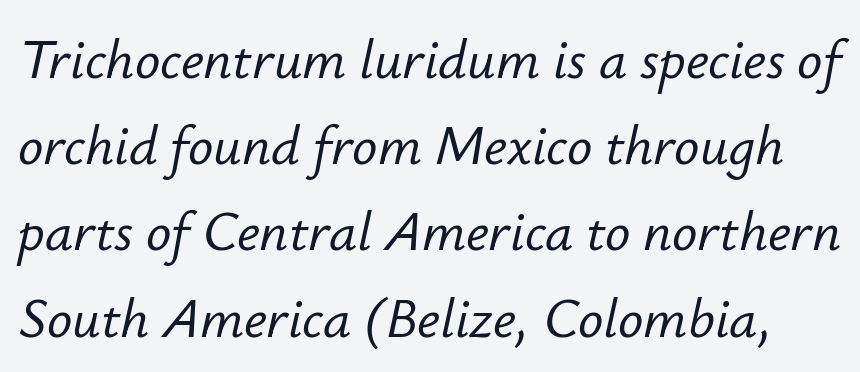
Note the varied advance widths — an 'i' is clearly narrower than an 'm'. Glance below the letters and you will spot only blank space. The leading is moderate, giving the passage an even texture. Nobody touched the tracking dial on this one.
